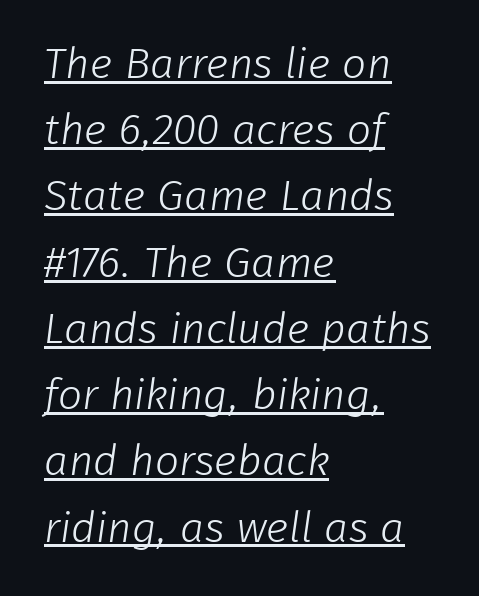
Q: Is the text bold? A: No.
Q: Is the typeface a serif or a sans-serif typeface? A: Sans-serif.
Q: Is the text underlined? A: Yes.
Q: How is the paragraph aligned? A: Left-aligned.
Q: Is the spacing between letters normal or unusually wide? A: Normal.
Q: Is the spacing between lines tight, normal or loose? A: Normal.
Q: Width (condensed, normal, or wide)? A: Normal.
Q: Stroke contrast? A: Low.
Q: x-height? A: Medium.
Q: Monospaced? A: No.
